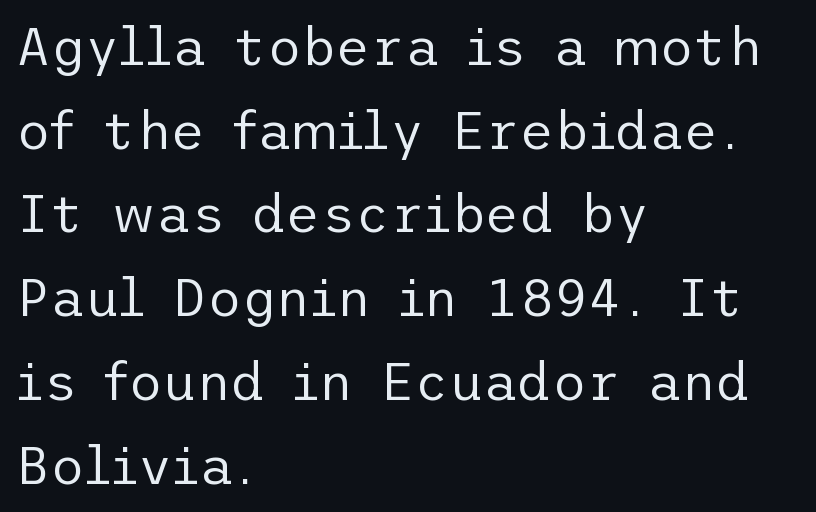
Q: Is the text bold? A: No.
Q: Is the text italic (slanted)? A: No, it is upright.
Q: Is the typeface a serif or a sans-serif typeface? A: Sans-serif.
Q: Is the text underlined? A: No.
Q: How is the paragraph aligned? A: Left-aligned.
Q: Is the spacing between letters normal or unusually wide? A: Normal.
Q: Is the spacing between lines tight, normal or loose? A: Normal.
Q: Width (condensed, normal, or wide)? A: Normal.
Q: Stroke contrast? A: Low.
Q: x-height? A: Medium.
